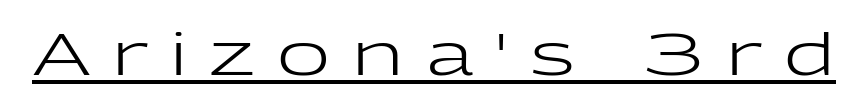
Does the lettering tilt? It doesn't — this is upright. Does extra space separate the letters? Yes, quite a lot of it. You can see a thin bar hugging the bottom of the glyphs. Is the stroke heavy? The answer is a plain regular-or-lighter.
